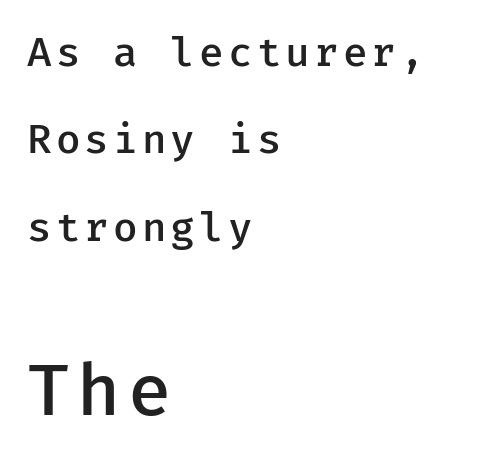
Q: Is the text bold? A: Semi-bold.
Q: Is the text italic (slanted)? A: No, it is upright.
Q: Is the typeface a serif or a sans-serif typeface? A: Sans-serif.
Q: Is the text underlined? A: No.
Q: How is the paragraph aligned? A: Left-aligned.
Q: Is the spacing between lines tight, normal or loose? A: Loose.
Q: Which block of text is set in a larger size, the first (top) or the second (bottom)? A: The second (bottom) one.
Q: Width (condensed, normal, or wide)? A: Normal.
Q: Stroke contrast? A: Low.
Q: x-height? A: Medium.
